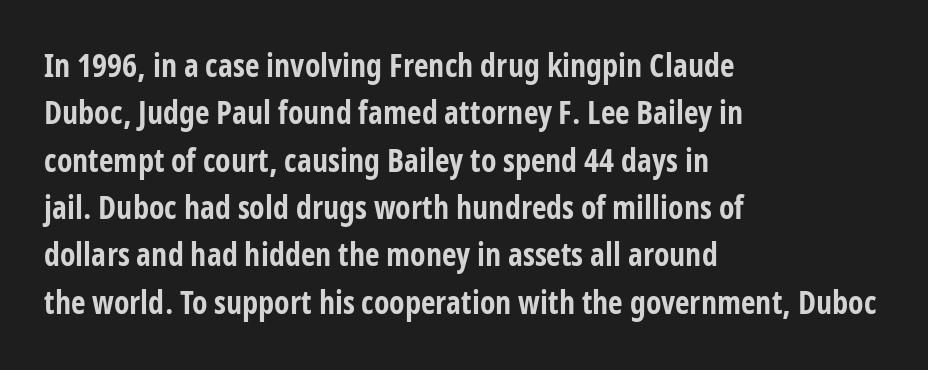
The image shows 32 px bold, condensed sans-serif type, upright; set left-aligned, normal line spacing (1.48x), normal letter spacing, not underlined; low stroke contrast and a medium x-height.
